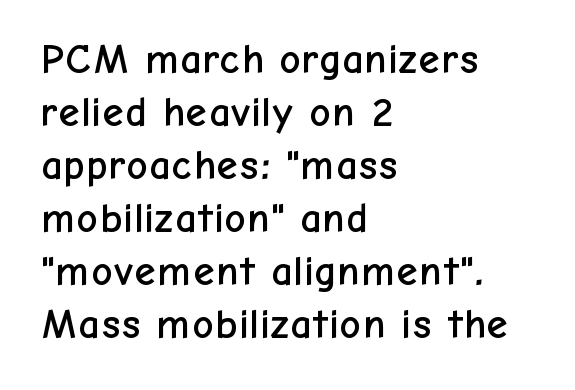
The image shows 42 px sans-serif type, upright; set left-aligned, normal line spacing (1.26x), normal letter spacing, not underlined; low stroke contrast and a medium x-height.
